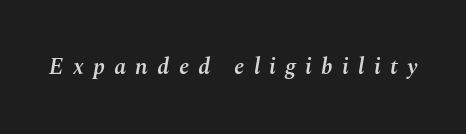
Between one letter and the next there's a generous, obvious gap. The string is rendered with underlining switched off. Each glyph is drawn with semibold strokes, heavier than normal yet not fully bold. Yep, that's italic — everything's leaning.
